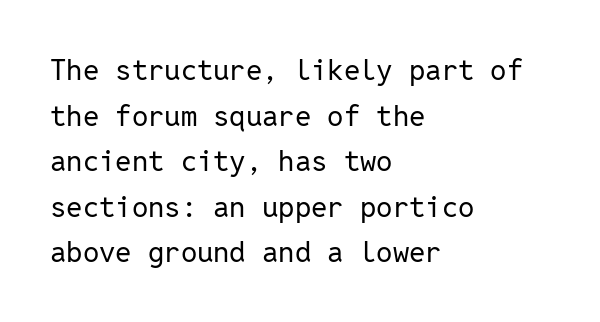
{"serif": "no", "italic": "no", "bold": "no", "weight": "regular", "width": "normal", "stroke_contrast": "low", "x_height": "medium", "monospaced": "yes", "underline": "no", "align": "left", "line_spacing": "normal", "line_spacing_ratio": 1.57, "letter_spacing": "normal", "letter_spacing_em": 0.0, "glyph_px": 29}
